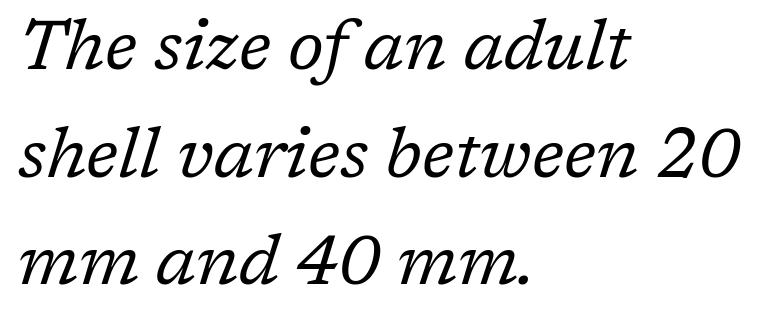
Q: Is the text bold? A: No.
Q: Is the text italic (slanted)? A: Yes, it leans right by about 17 degrees.
Q: Is the typeface a serif or a sans-serif typeface? A: Serif.
Q: Is the text underlined? A: No.
Q: How is the paragraph aligned? A: Left-aligned.
Q: Is the spacing between letters normal or unusually wide? A: Normal.
Q: Is the spacing between lines tight, normal or loose? A: Normal.
Q: Width (condensed, normal, or wide)? A: Normal.
Q: Stroke contrast? A: Low.
Q: x-height? A: Medium.
Q: Monospaced? A: No.
